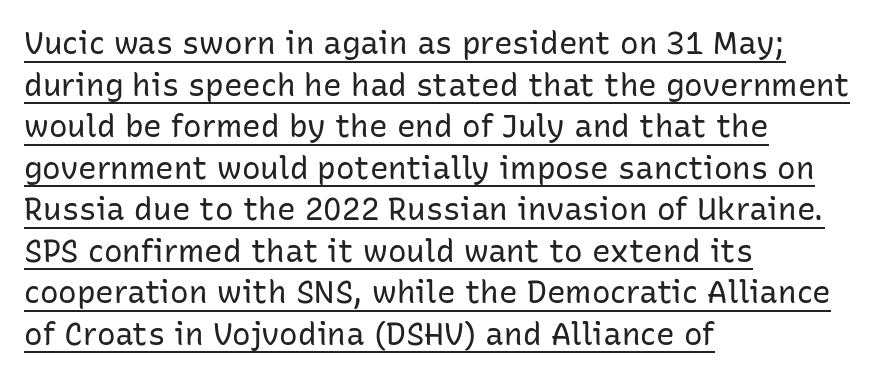
The image shows 31 px regular-weight sans-serif type, upright; set left-aligned, normal line spacing (1.34x), normal letter spacing, underlined; low stroke contrast and a medium x-height.
